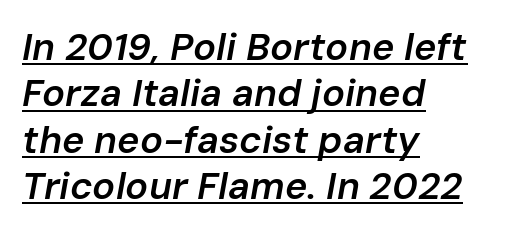
The image shows 38 px semibold type, italic (leaning right); set left-aligned, line spacing 1.22x, normal letter spacing, underlined; low stroke contrast and a medium x-height.
